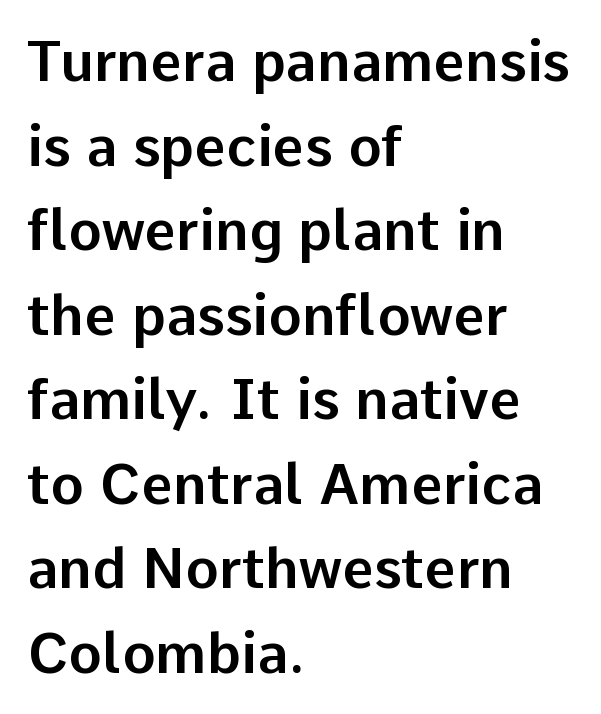
The image shows 56 px sans-serif type, upright; set left-aligned, normal line spacing (1.51x), normal letter spacing, not underlined; low stroke contrast and a medium x-height.
